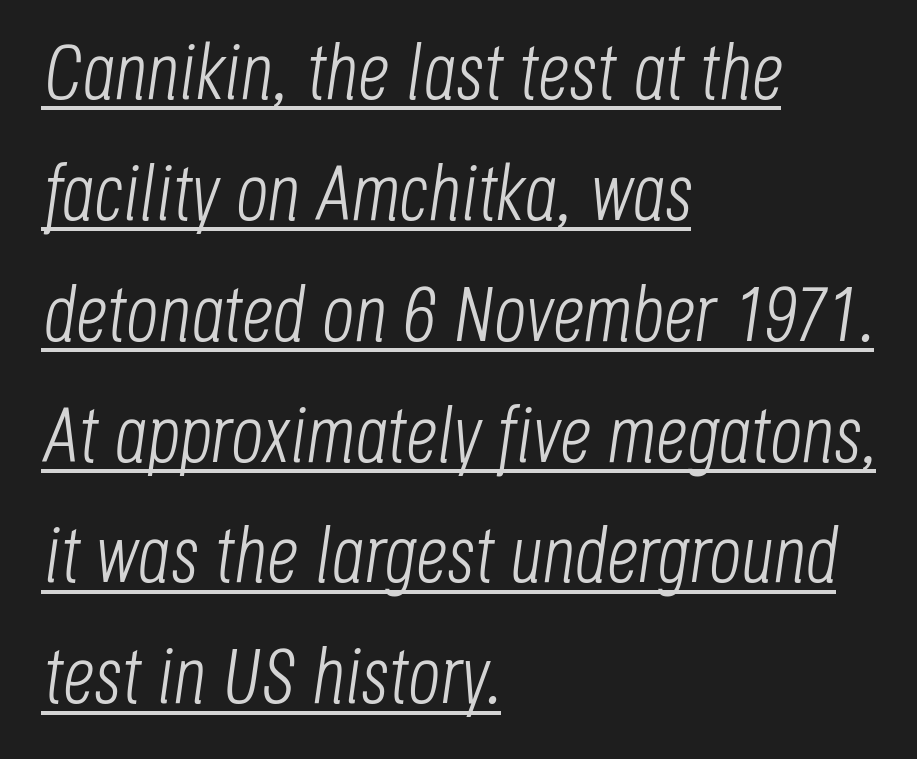
Each letter keeps its own natural width here, so spacing adapts to shape. The rendering uses a moderate line-height, typical for paragraphs. You could call the tracking neutral — neither tight nor loose. Line starts are locked; line ends wander.
